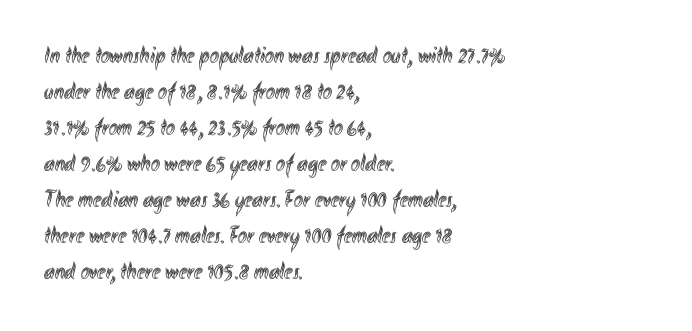
Whoever set this chose a conventional vertical rhythm. The line texture is even and compact thanks to regular tracking. Each row of text sits above clean, open space.
